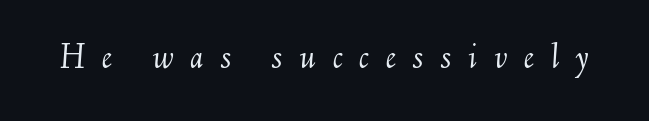
Q: Is the text bold? A: No.
Q: Is the text italic (slanted)? A: Yes, it leans right by about 6 degrees.
Q: Is the text underlined? A: No.
Q: Is the spacing between letters normal or unusually wide? A: Unusually wide.
Q: Width (condensed, normal, or wide)? A: Normal.
Q: Stroke contrast? A: Medium.
Q: x-height? A: Small.
Q: Monospaced? A: No.
